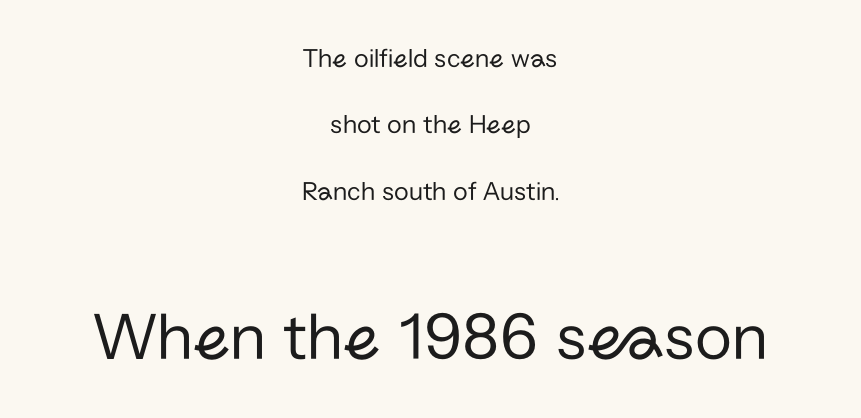
Q: Is the text bold? A: No.
Q: Is the text italic (slanted)? A: No, it is upright.
Q: Is the typeface a serif or a sans-serif typeface? A: Sans-serif.
Q: Is the text underlined? A: No.
Q: How is the paragraph aligned? A: Centered.
Q: Is the spacing between letters normal or unusually wide? A: Normal.
Q: Is the spacing between lines tight, normal or loose? A: Loose.
Q: Which block of text is set in a larger size, the first (top) or the second (bottom)? A: The second (bottom) one.
Q: Width (condensed, normal, or wide)? A: Normal.
Q: Stroke contrast? A: Low.
Q: x-height? A: Medium.
Q: Monospaced? A: No.
